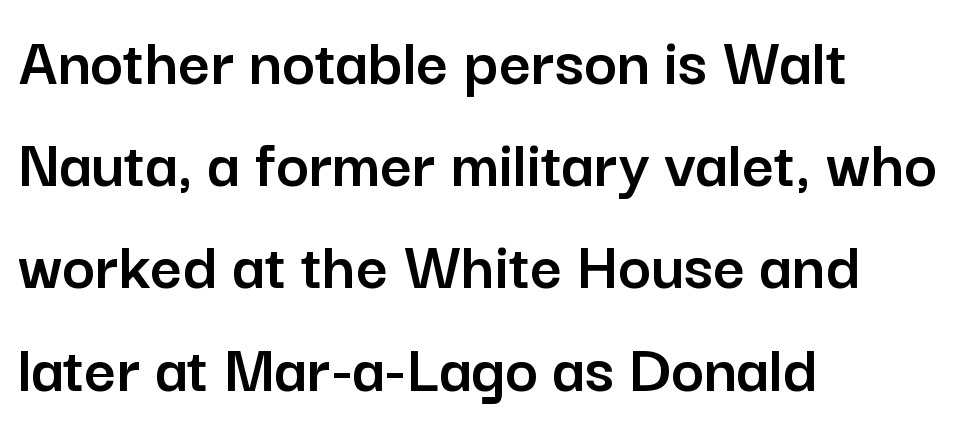
The letterforms sit shoulder to shoulder at normal distance. A typesetter would call this proportional, since set widths differ per character. The paragraph has a hard left edge and a soft right edge. A typesetter would call this leading conventional body-copy spacing. These lines are composed in type without serifs.
